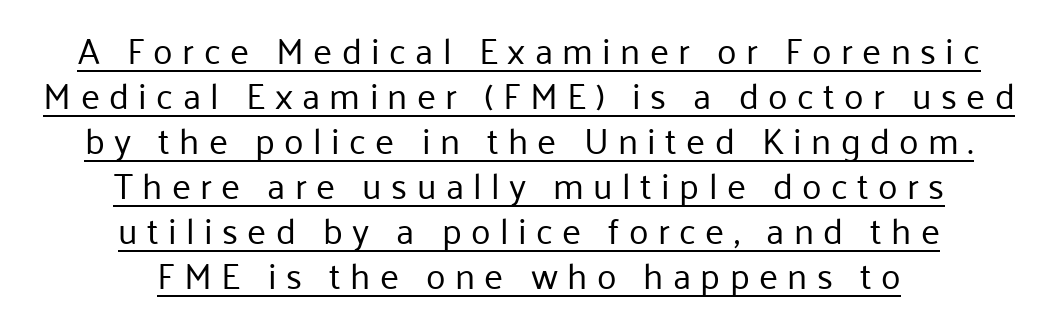
The image shows 36 px regular-weight sans-serif type, upright; set centered, normal line spacing (1.25x), unusually wide letter spacing (+0.26 em), underlined; low stroke contrast and a medium x-height.
